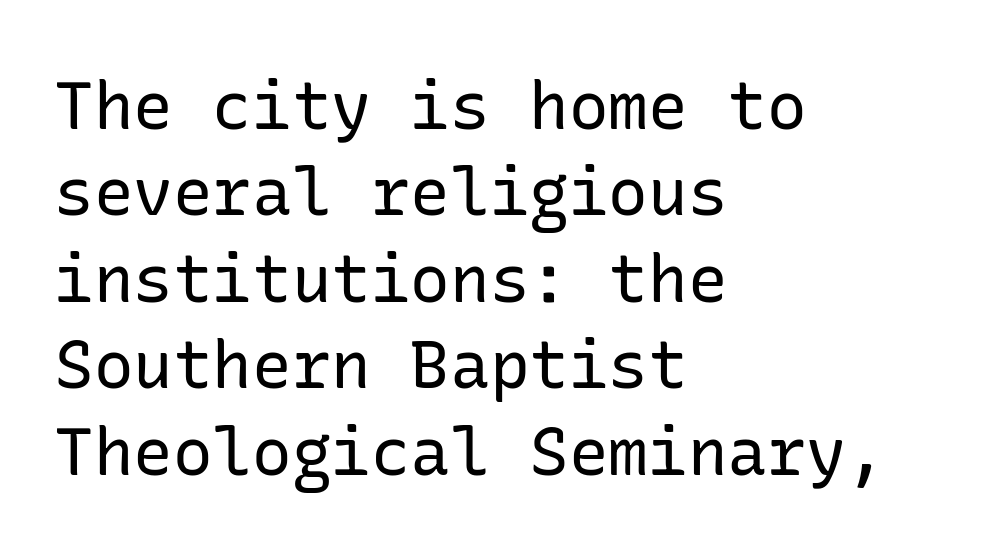
{"serif": "no", "italic": "no", "bold": "no", "weight": "regular", "width": "normal", "stroke_contrast": "low", "x_height": "medium", "underline": "no", "align": "left", "line_spacing": "normal", "line_spacing_ratio": 1.31, "letter_spacing": "normal", "letter_spacing_em": 0.0, "glyph_px": 66}
